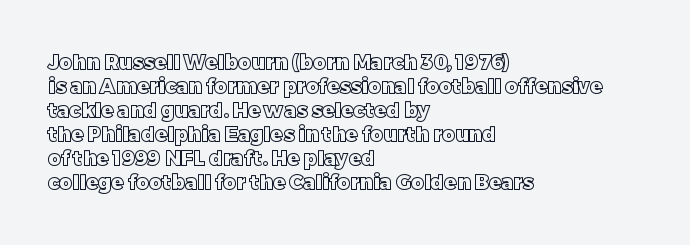
{"italic": "no", "underline": "no", "align": "left", "line_spacing_ratio": 1.2, "letter_spacing": "normal", "letter_spacing_em": 0.0, "glyph_px": 20}
